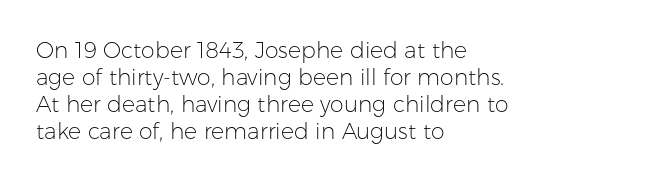
The image shows 22 px text type, upright; set left-aligned, line spacing 1.22x, normal letter spacing, not underlined.
